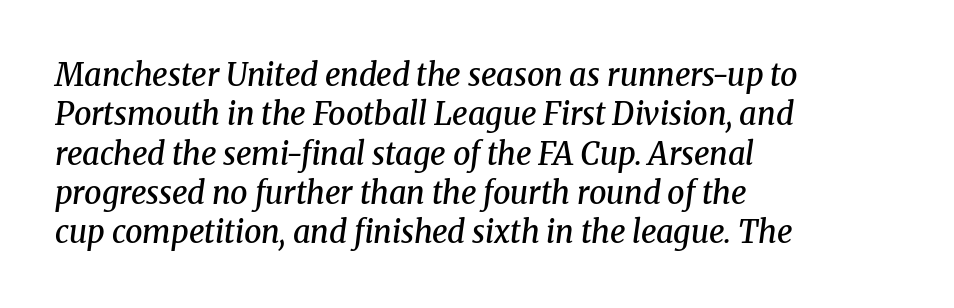
The image shows 31 px semibold serif type, italic (leaning right); set left-aligned, normal line spacing (1.27x), normal letter spacing, not underlined; medium stroke contrast and a medium x-height.
